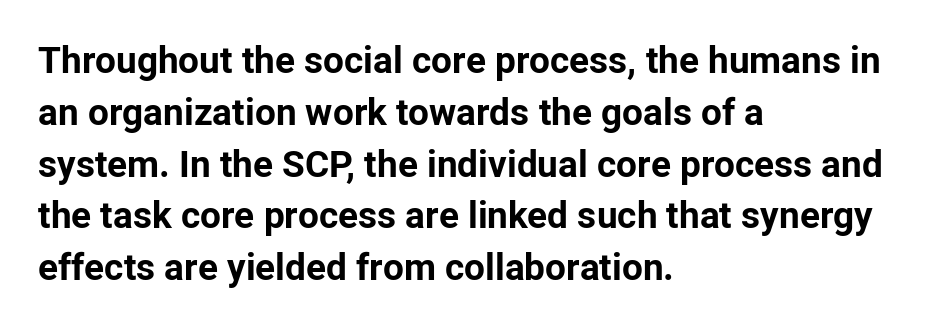
{"serif": "no", "italic": "no", "bold": "yes", "weight": "bold", "width": "normal", "stroke_contrast": "low", "x_height": "medium", "monospaced": "no", "underline": "no", "align": "left", "line_spacing": "normal", "line_spacing_ratio": 1.4, "letter_spacing": "normal", "letter_spacing_em": 0.0, "glyph_px": 37}
